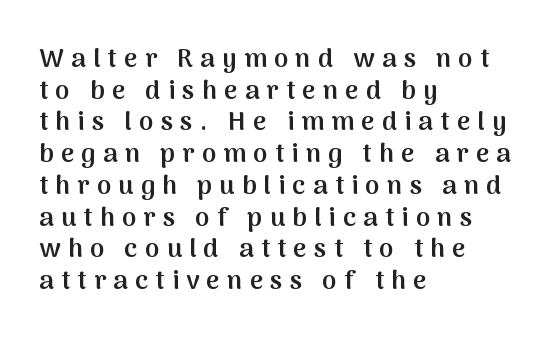
{"italic": "no", "bold": "semi", "underline": "no", "align": "left", "line_spacing_ratio": 1.22, "letter_spacing": "wide", "letter_spacing_em": 0.28, "glyph_px": 26}
